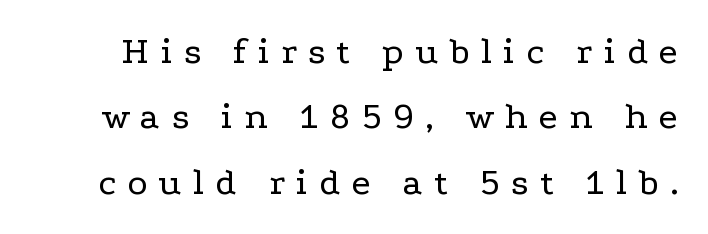
{"serif": "yes", "italic": "no", "bold": "no", "weight": "regular", "width": "wide", "stroke_contrast": "low", "x_height": "medium", "monospaced": "no", "underline": "no", "line_spacing_ratio": 1.72, "letter_spacing": "wide", "letter_spacing_em": 0.3, "glyph_px": 38}
